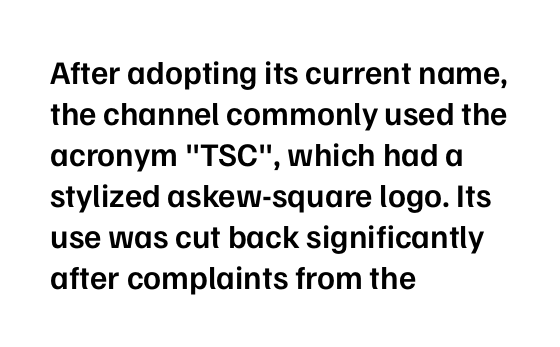
Does the type have serifs? No, each stem ends abruptly. Do the letters lean? They stand straight. The compositor pushed each line to the left boundary. Nothing unusual about the tracking: characters are spaced as the font intends. Spacing verdict: proportional, widths tailored to each character.
